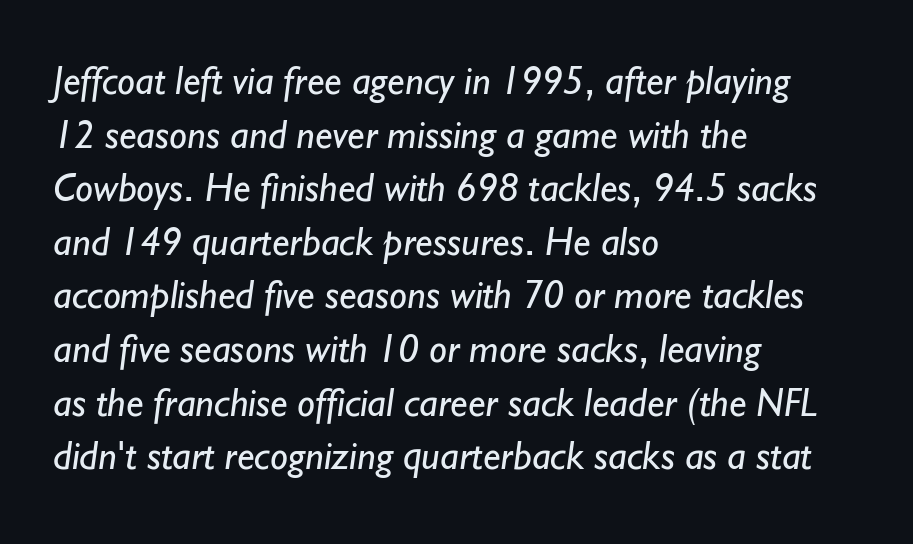
Q: Is the text bold? A: No.
Q: Is the typeface a serif or a sans-serif typeface? A: Sans-serif.
Q: Is the text underlined? A: No.
Q: How is the paragraph aligned? A: Left-aligned.
Q: Is the spacing between letters normal or unusually wide? A: Normal.
Q: Is the spacing between lines tight, normal or loose? A: Normal.
Q: Width (condensed, normal, or wide)? A: Normal.
Q: Stroke contrast? A: Low.
Q: x-height? A: Small.
Q: Monospaced? A: No.
